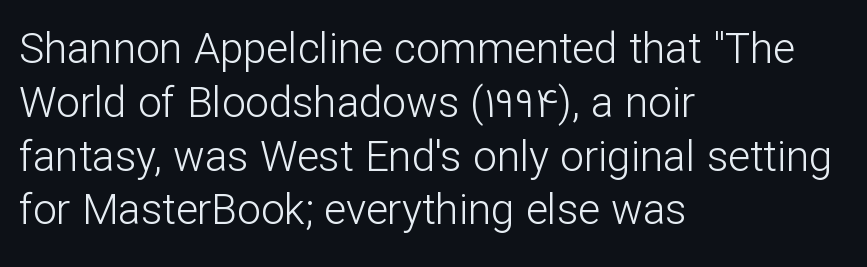
The image shows 42 px light sans-serif type, upright; set left-aligned, normal line spacing (1.28x), normal letter spacing, not underlined; low stroke contrast and a medium x-height.
